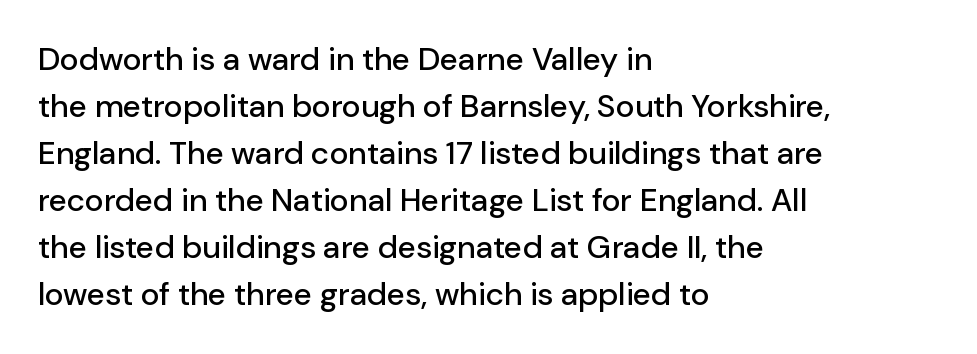
The image shows 32 px sans-serif type, upright; set left-aligned, normal line spacing (1.47x), normal letter spacing, not underlined; low stroke contrast and a medium x-height.
